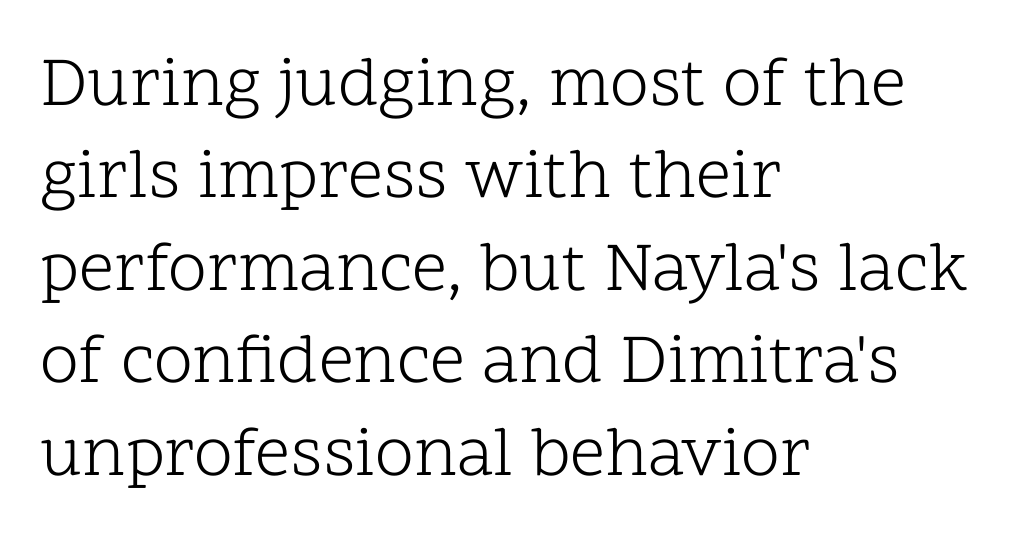
{"serif": "yes", "italic": "no", "bold": "no", "weight": "light", "width": "normal", "stroke_contrast": "low", "x_height": "medium", "monospaced": "no", "underline": "no", "align": "left", "line_spacing": "normal", "line_spacing_ratio": 1.32, "letter_spacing": "normal", "letter_spacing_em": 0.0, "glyph_px": 70}
